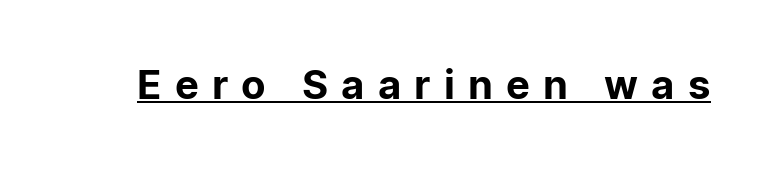
Does the type have serifs? No, each stem ends abruptly. The face used here is proportionally spaced, like ordinary book or web type. The lettering stays uniformly vertical, giving the passage a roman look. The passage shown has open, widely tracked lettering throughout.
